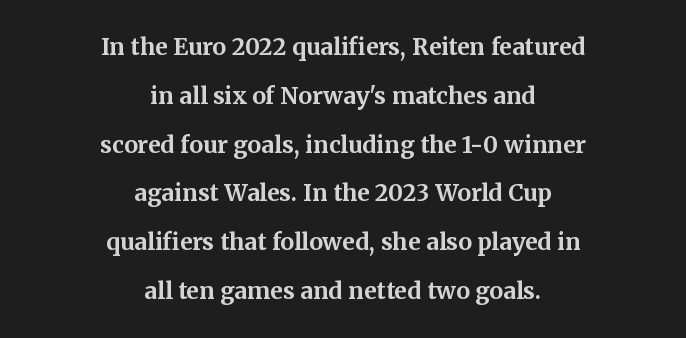
The baseline area is clear. The letters sit at their default tracking, neither squeezed nor spread. Italic? Not at all — the glyphs are vertical. One glance says open: line gaps are wider than usual. Notice how the passage keeps no hard edge, just a central spine. In terms of weight, the rendering is a true, heavy bold.
